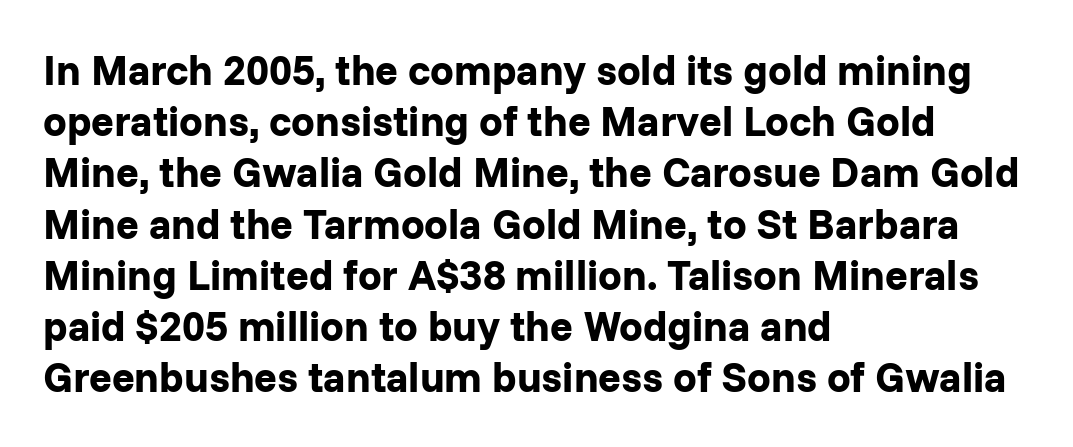
The image shows 42 px bold sans-serif type, upright; set left-aligned, line spacing 1.22x, normal letter spacing, not underlined; low stroke contrast and a medium x-height.
